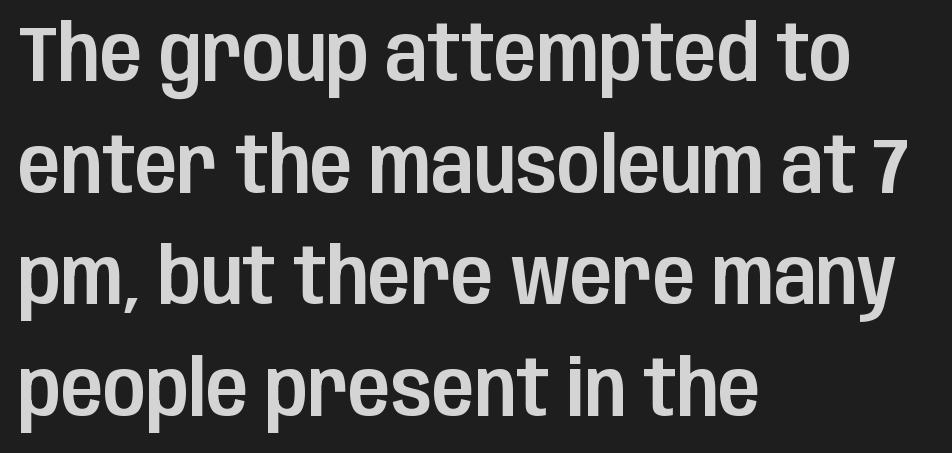
The image shows 78 px condensed sans-serif type, upright; set left-aligned, normal line spacing (1.43x), normal letter spacing, not underlined; low stroke contrast and a large x-height.
